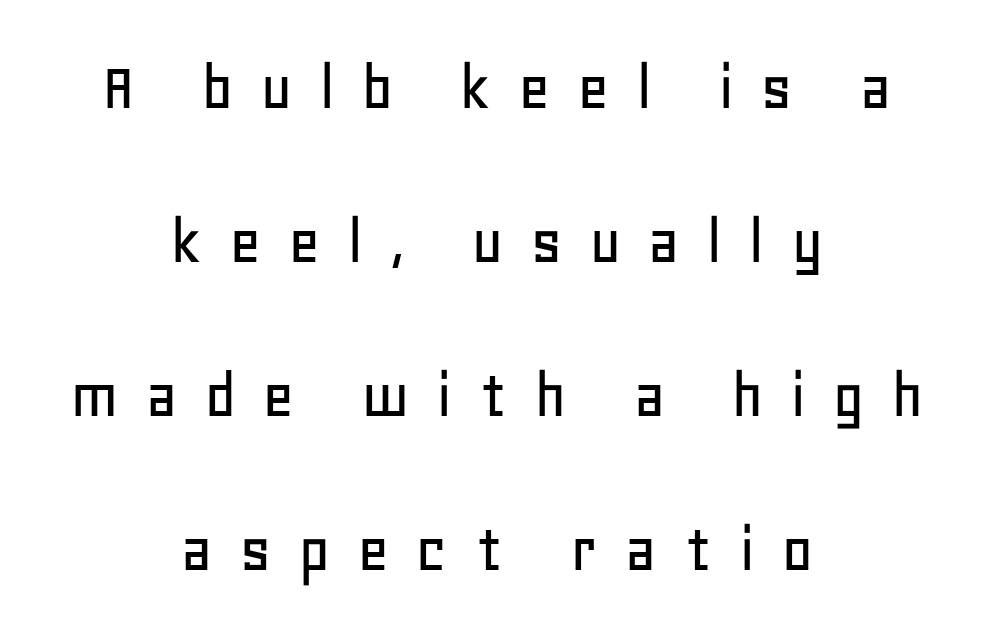
Where is the straight margin? There isn't one; the lines are centered. A typesetter would call this heavily tracked-out type. Looks like regular typesetting: each glyph gets only the width it needs. Type without underlining.
